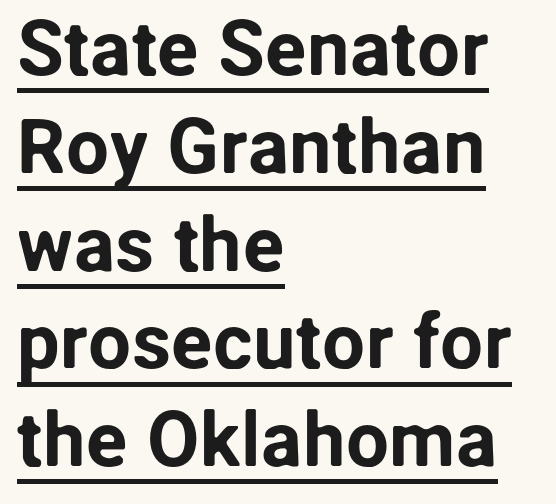
The image shows 77 px sans-serif type, upright; set left-aligned, normal line spacing (1.27x), normal letter spacing, underlined; low stroke contrast and a medium x-height.
